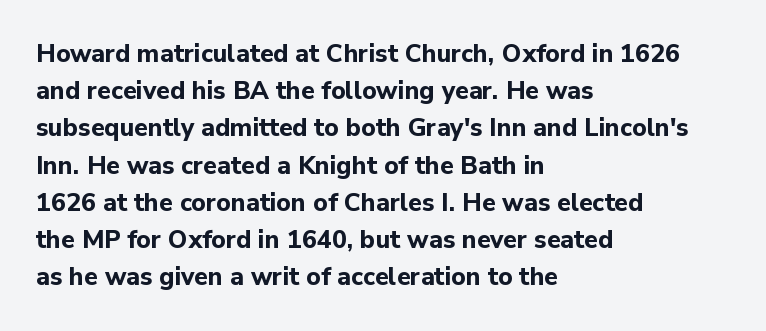
The image shows 25 px bold type, upright; set left-aligned, normal line spacing (1.49x), normal letter spacing, not underlined.
